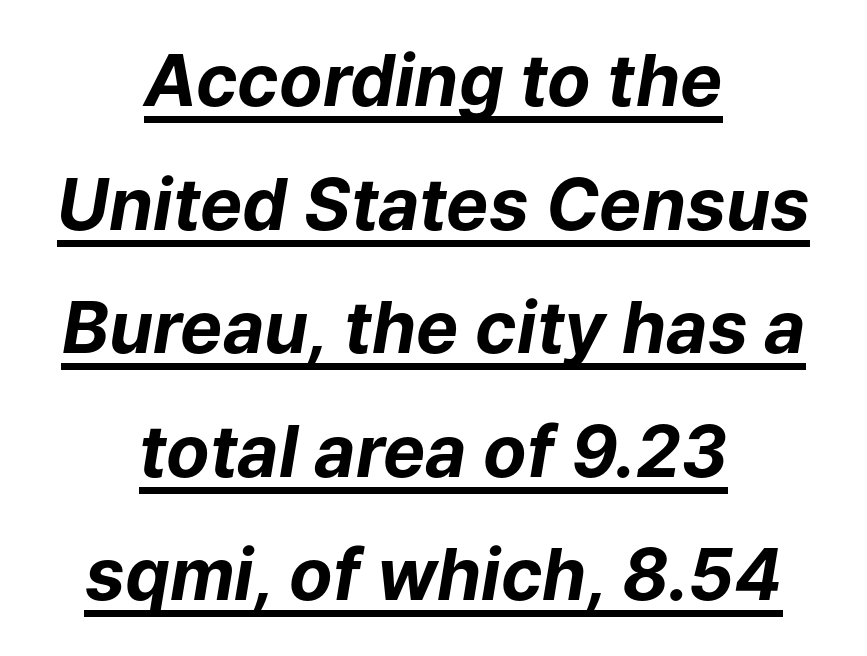
The image shows 71 px bold type, italic (leaning right); set centered, line spacing 1.74x, normal letter spacing, underlined; low stroke contrast and a medium x-height.
